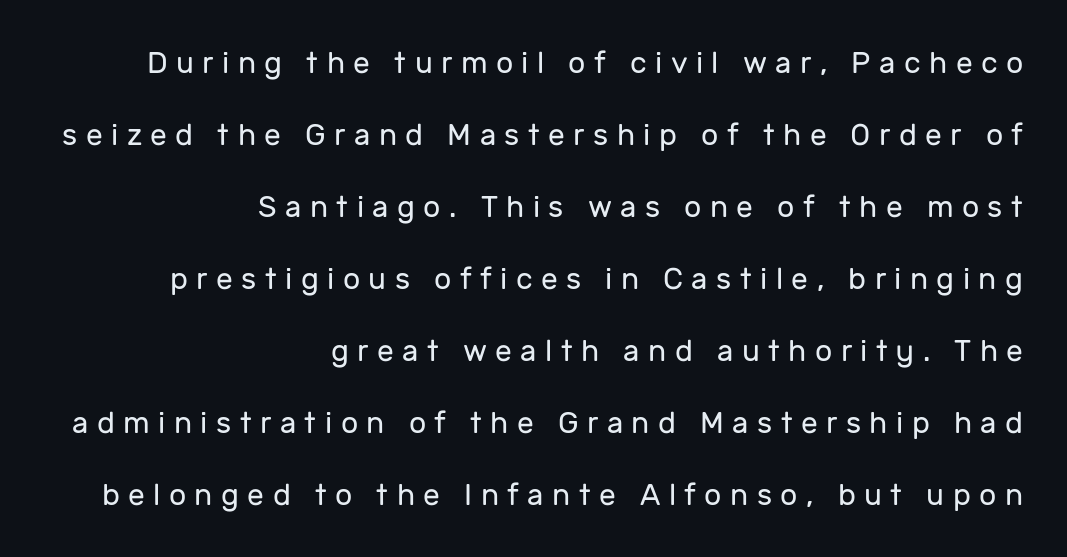
The image shows 30 px regular-weight sans-serif type, upright; set right-aligned, loose line spacing (2.4x), unusually wide letter spacing (+0.28 em), not underlined; low stroke contrast and a medium x-height.
